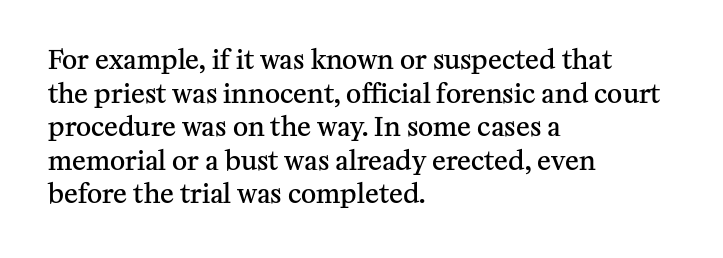
The image shows 26 px text type, upright; set left-aligned, normal line spacing (1.29x), normal letter spacing, not underlined.
